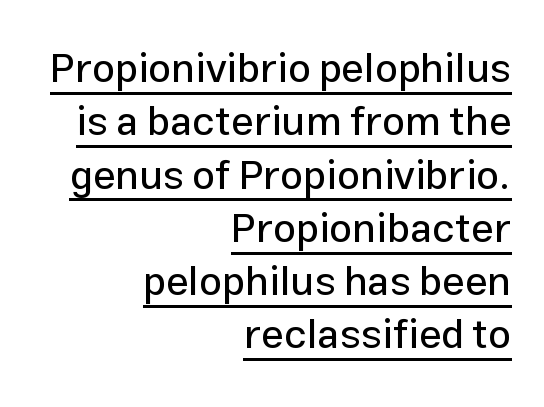
{"serif": "no", "italic": "no", "width": "normal", "stroke_contrast": "low", "x_height": "medium", "monospaced": "no", "underline": "yes", "align": "right", "line_spacing": "normal", "line_spacing_ratio": 1.3, "letter_spacing": "normal", "letter_spacing_em": 0.0, "glyph_px": 41}
